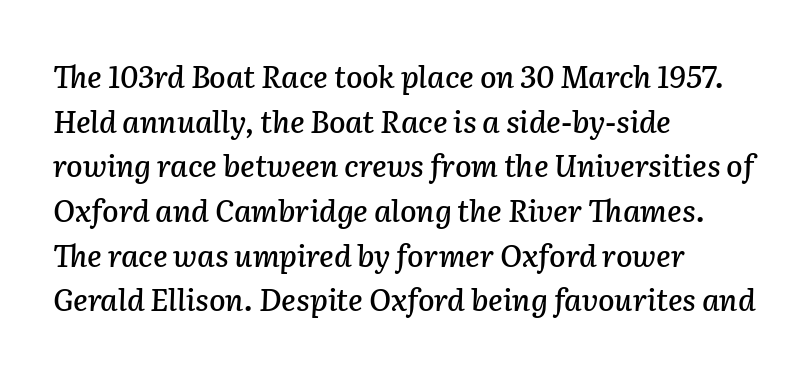
{"italic": "yes", "lean": "right", "slant_degrees": 2, "width": "normal", "stroke_contrast": "low", "x_height": "medium", "monospaced": "no", "underline": "no", "align": "left", "line_spacing": "normal", "line_spacing_ratio": 1.49, "letter_spacing": "normal", "letter_spacing_em": 0.0, "glyph_px": 30}
